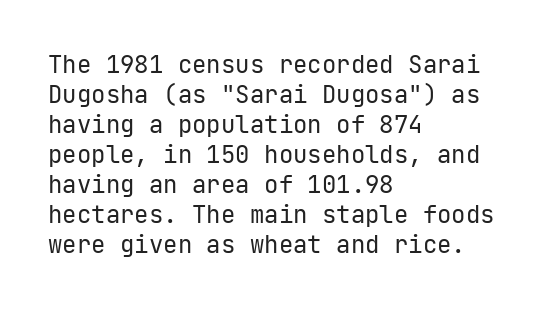
The image shows 24 px text type, upright; set left-aligned, normal line spacing (1.25x), normal letter spacing, not underlined.
